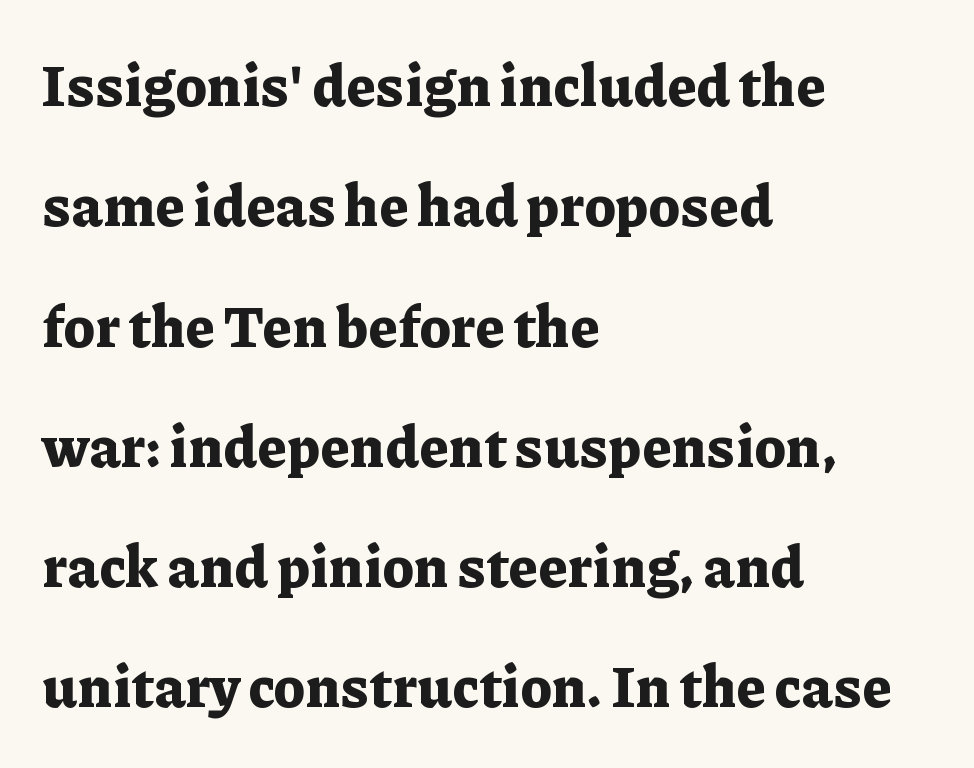
The image shows 57 px bold serif type, upright; set left-aligned, loose line spacing (2.11x), normal letter spacing, not underlined; low stroke contrast and a medium x-height.
